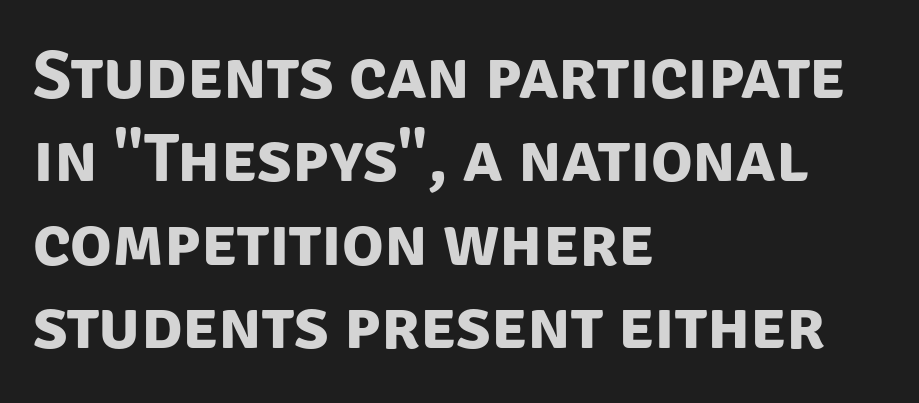
Q: Is the text bold? A: Yes.
Q: Is the typeface a serif or a sans-serif typeface? A: Sans-serif.
Q: Is the text underlined? A: No.
Q: How is the paragraph aligned? A: Left-aligned.
Q: Is the spacing between letters normal or unusually wide? A: Normal.
Q: Width (condensed, normal, or wide)? A: Normal.
Q: Stroke contrast? A: Low.
Q: x-height? A: Large.
Q: Monospaced? A: No.
